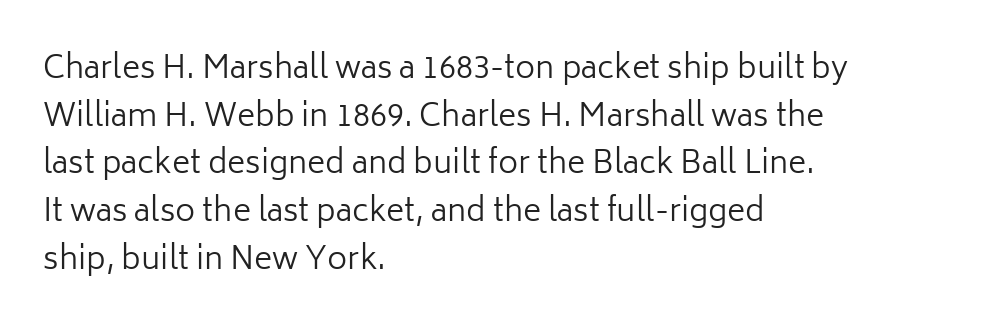
The image shows 31 px regular-weight sans-serif type, upright; set left-aligned, normal line spacing (1.54x), normal letter spacing, not underlined; low stroke contrast and a medium x-height.
